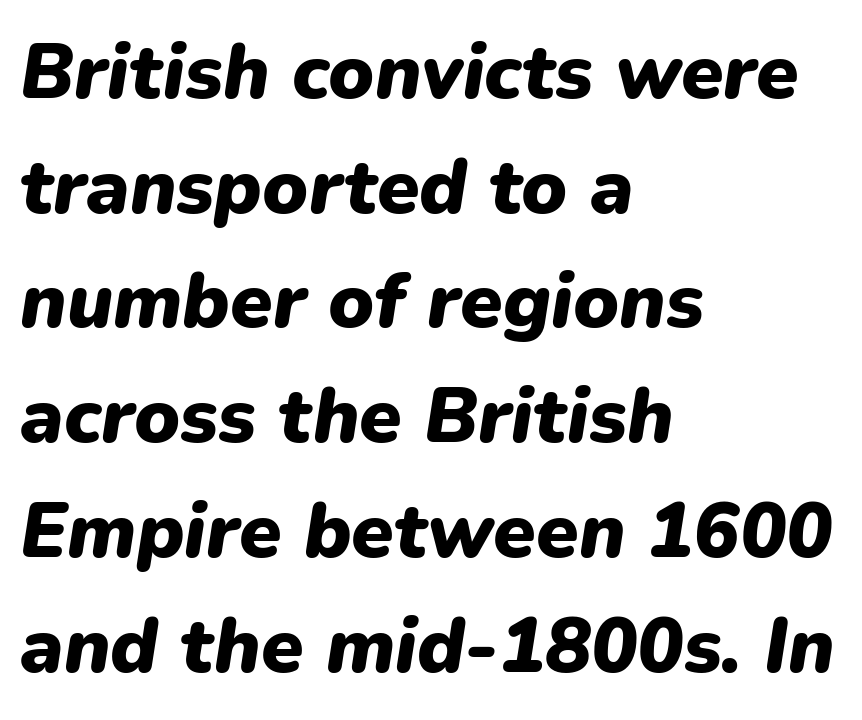
Each letter keeps its own natural width here, so spacing adapts to shape. The glyphs have the mass of a bold cut. There's an unmistakable incline to the writing here. The gap between lines stays unmarked. Caption: multi-line text, flush left, ragged right. If you measured baseline to baseline, you'd find a middling distance.
